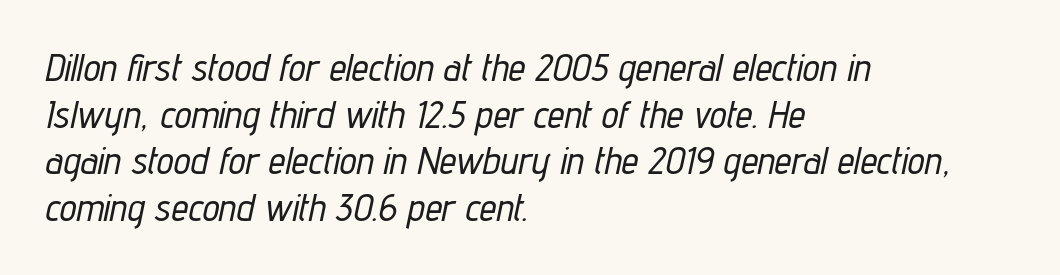
Q: Is the text italic (slanted)? A: Yes, it leans right by about 12 degrees.
Q: Is the text underlined? A: No.
Q: How is the paragraph aligned? A: Left-aligned.
Q: Is the spacing between letters normal or unusually wide? A: Normal.
Q: Width (condensed, normal, or wide)? A: Condensed.
Q: Stroke contrast? A: Low.
Q: x-height? A: Medium.
Q: Monospaced? A: No.
